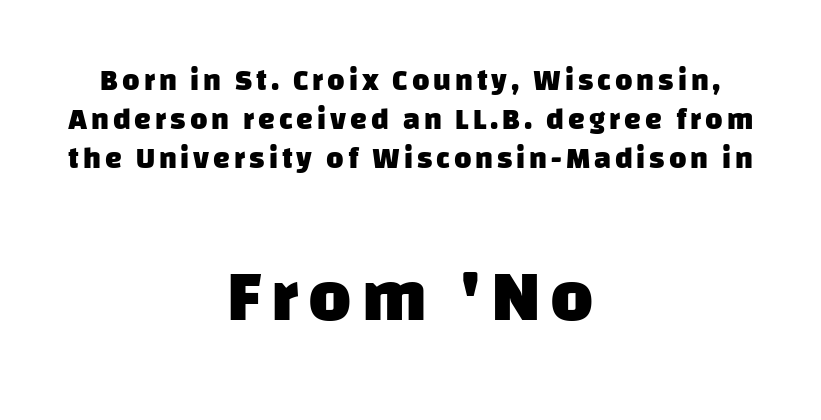
Q: Is the text bold? A: Yes.
Q: Is the typeface a serif or a sans-serif typeface? A: Sans-serif.
Q: Is the text underlined? A: No.
Q: How is the paragraph aligned? A: Centered.
Q: Is the spacing between lines tight, normal or loose? A: Normal.
Q: Which block of text is set in a larger size, the first (top) or the second (bottom)? A: The second (bottom) one.
Q: Width (condensed, normal, or wide)? A: Normal.
Q: Stroke contrast? A: Low.
Q: x-height? A: Large.
Q: Monospaced? A: No.
